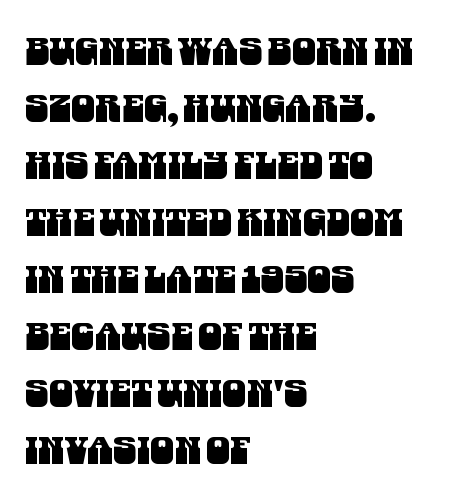
The image shows 38 px condensed sans-serif type; set left-aligned, normal line spacing (1.5x), normal letter spacing, not underlined; medium stroke contrast and a large x-height.
